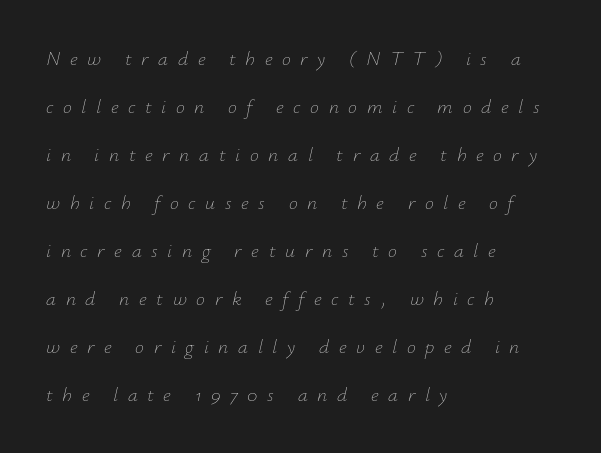
{"italic": "yes", "lean": "right", "slant_degrees": 12, "bold": "no", "underline": "no", "align": "left", "line_spacing": "loose", "line_spacing_ratio": 2.4, "letter_spacing": "wide", "letter_spacing_em": 0.48, "glyph_px": 20}
